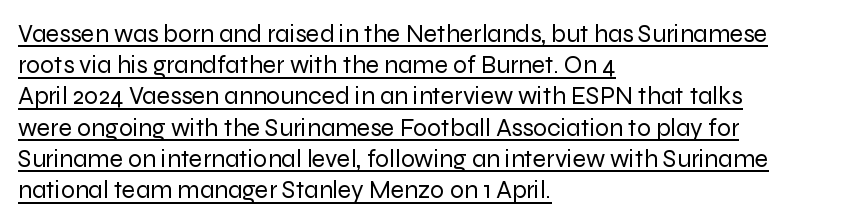
This sample carries an underscore along the baseline area. Teacher's note: observe the even left margin — that is flush-left alignment. The rows are spaced the way most documents space them. Every stem runs plumb, perpendicular to the baseline. Honestly, the letter spacing is just normal — you wouldn't notice it.
